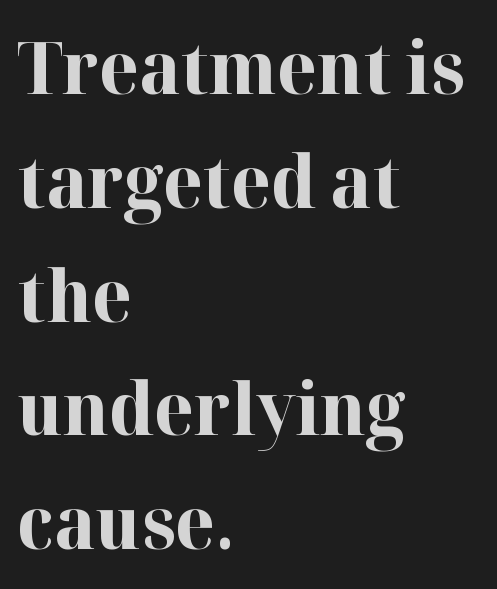
The image shows 72 px bold serif type, upright; set left-aligned, normal line spacing (1.58x), normal letter spacing, not underlined; high stroke contrast and a medium x-height.
